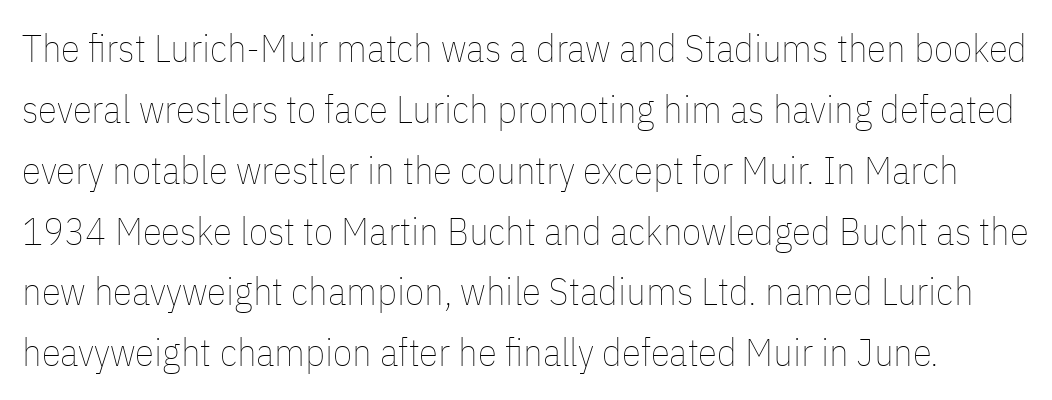
{"italic": "no", "bold": "no", "weight": "thin", "width": "condensed", "stroke_contrast": "low", "x_height": "medium", "monospaced": "no", "underline": "no", "line_spacing": "normal", "line_spacing_ratio": 1.56, "letter_spacing": "normal", "letter_spacing_em": 0.0, "glyph_px": 39}
